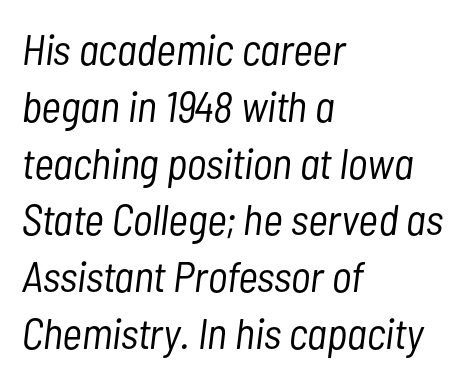
The whole block is typeset with a tilt. Honestly, the letter spacing is just normal — you wouldn't notice it. You could not count columns in this text — the font is proportionally spaced. The foot of each line stays bare and open.
